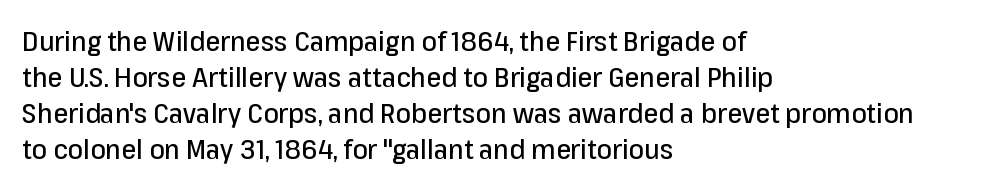
Q: Is the text italic (slanted)? A: No, it is upright.
Q: Is the text underlined? A: No.
Q: How is the paragraph aligned? A: Left-aligned.
Q: Is the spacing between letters normal or unusually wide? A: Normal.
Q: Is the spacing between lines tight, normal or loose? A: Normal.
